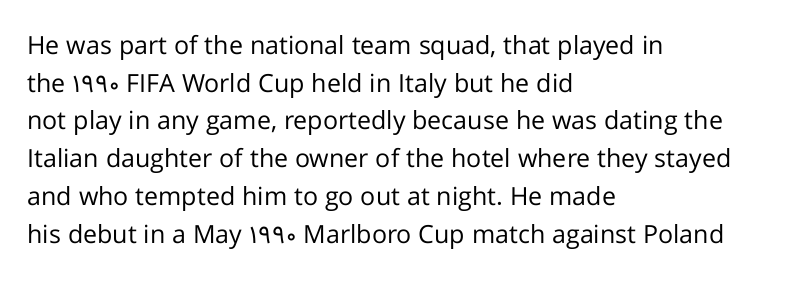
{"italic": "no", "bold": "no", "underline": "no", "align": "left", "line_spacing": "normal", "line_spacing_ratio": 1.51, "letter_spacing": "normal", "letter_spacing_em": 0.0, "glyph_px": 25}
